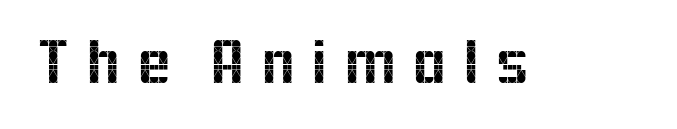
The image shows 64 px sans-serif type, upright; set unusually wide letter spacing (+0.22 em), not underlined; a medium x-height.
